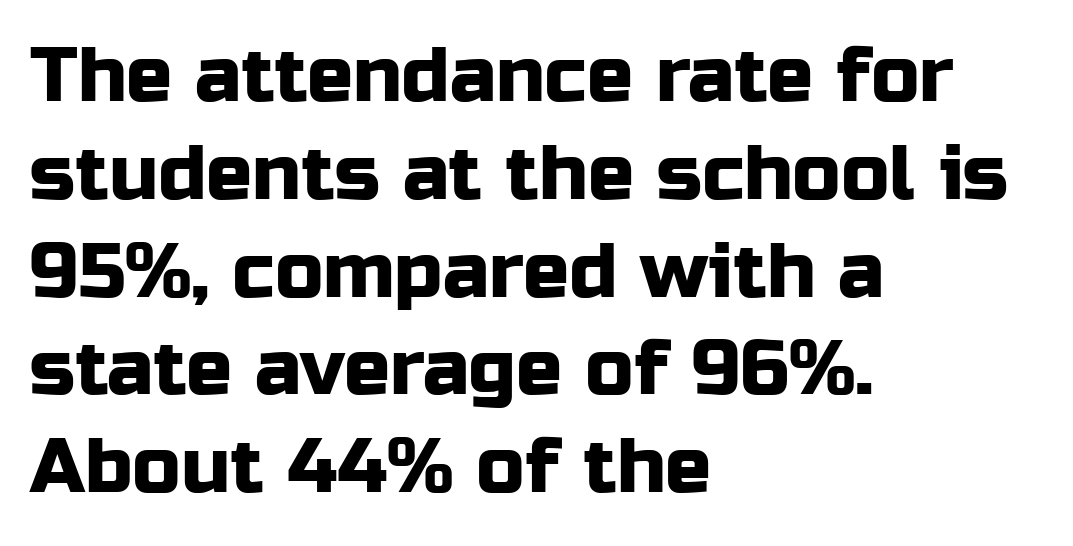
Q: Is the text italic (slanted)? A: No, it is upright.
Q: Is the typeface a serif or a sans-serif typeface? A: Sans-serif.
Q: Is the text underlined? A: No.
Q: How is the paragraph aligned? A: Left-aligned.
Q: Is the spacing between letters normal or unusually wide? A: Normal.
Q: Is the spacing between lines tight, normal or loose? A: Normal.
Q: Width (condensed, normal, or wide)? A: Normal.
Q: Stroke contrast? A: Low.
Q: x-height? A: Medium.
Q: Monospaced? A: No.
